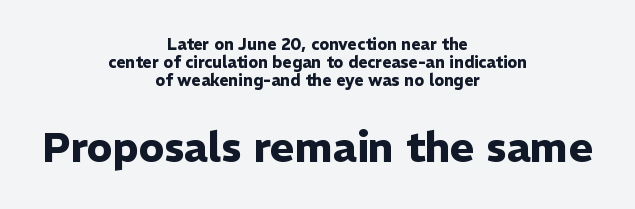
The image shows 41 px heavy sans-serif type, upright; set centered, tight line spacing (1.13x), normal letter spacing, not underlined; the second (bottom) block is 2.56x larger; low stroke contrast and a medium x-height.
